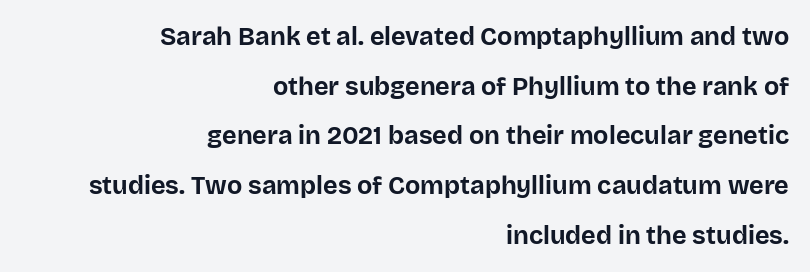
{"italic": "no", "bold": "yes", "underline": "no", "align": "right", "line_spacing": "loose", "line_spacing_ratio": 1.99, "letter_spacing": "normal", "letter_spacing_em": 0.0, "glyph_px": 25}
